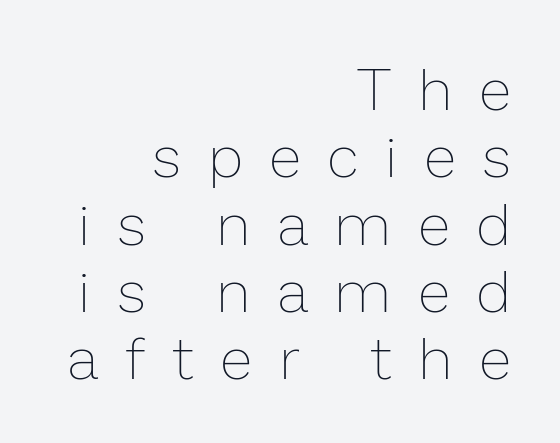
Q: Is the text bold? A: No.
Q: Is the text italic (slanted)? A: No, it is upright.
Q: Is the text underlined? A: No.
Q: How is the paragraph aligned? A: Right-aligned.
Q: Is the spacing between letters normal or unusually wide? A: Unusually wide.
Q: Is the spacing between lines tight, normal or loose? A: Tight.
Q: Width (condensed, normal, or wide)? A: Normal.
Q: Stroke contrast? A: Low.
Q: x-height? A: Medium.
Q: Monospaced? A: No.
